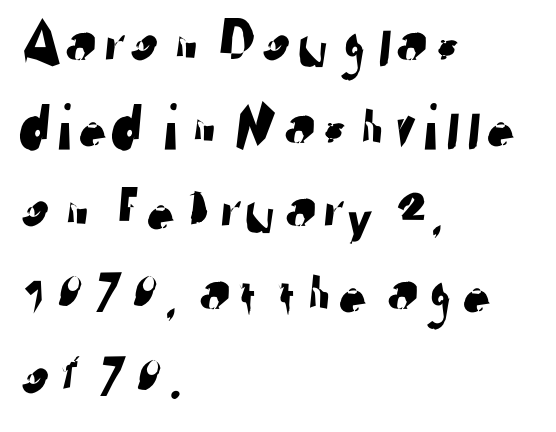
This sample has the flowing, uneven cadence of proportional lettering. Inter-character spacing is left at the font's built-in metrics. Check under the words: just untouched page. Leading matches the norm, producing a regular column. Layout note: lines flush left.
